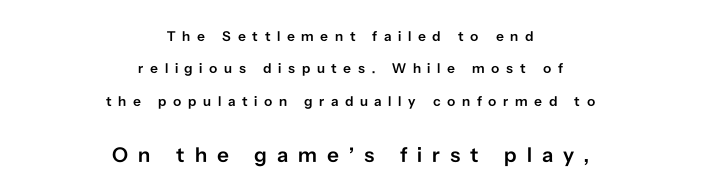
The image shows 21 px text type, upright; set centered, loose line spacing (2.31x), unusually wide letter spacing (+0.47 em), not underlined; the second (bottom) block is 1.5x larger.
